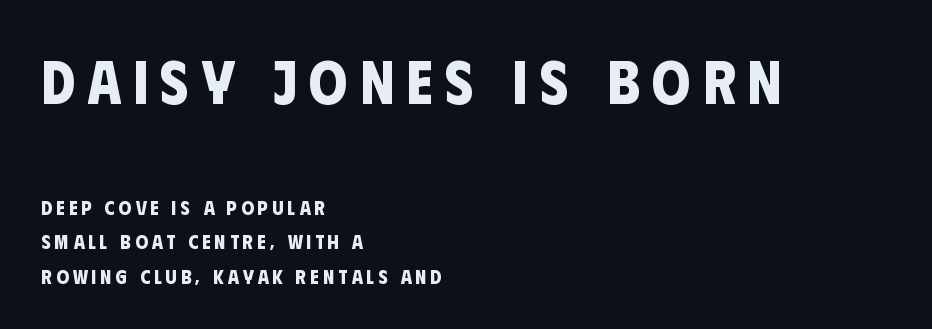
Substantial extra tracking has been applied to these lines. Strokes here are thick enough to call this a true bold. Type size steps down from the first block to the second. The letters advance in unequal steps, a hallmark of proportional type. Notice how the passage keeps a crisp vertical edge on the left only. The words here are not underlined.
